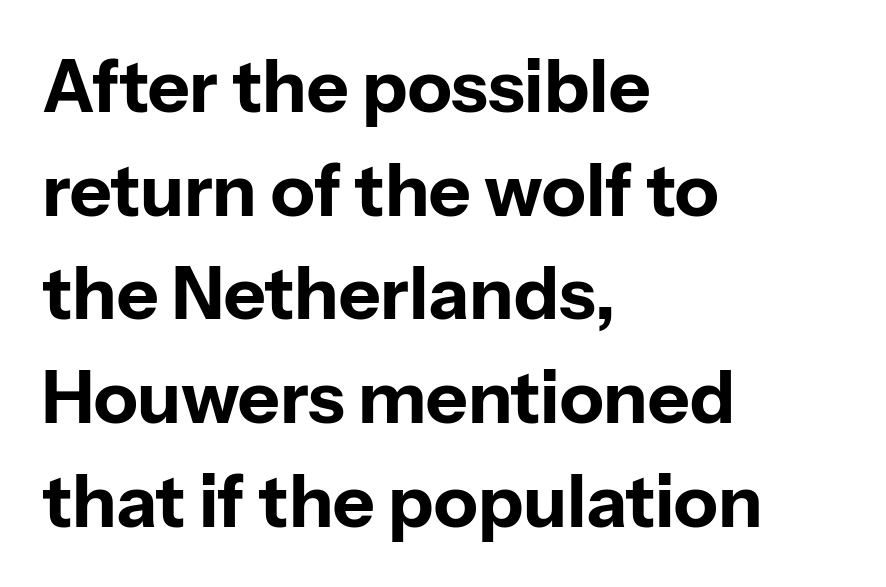
The image shows 72 px bold sans-serif type, upright; set left-aligned, normal line spacing (1.44x), normal letter spacing, not underlined; low stroke contrast and a medium x-height.
